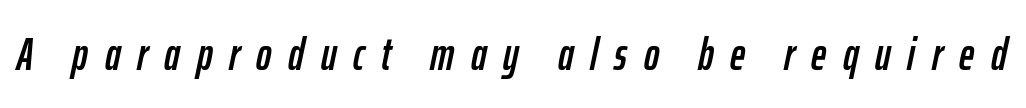
{"italic": "yes", "lean": "right", "slant_degrees": 12, "width": "condensed", "stroke_contrast": "low", "x_height": "medium", "monospaced": "no", "underline": "no", "letter_spacing": "wide", "letter_spacing_em": 0.36, "glyph_px": 46}
